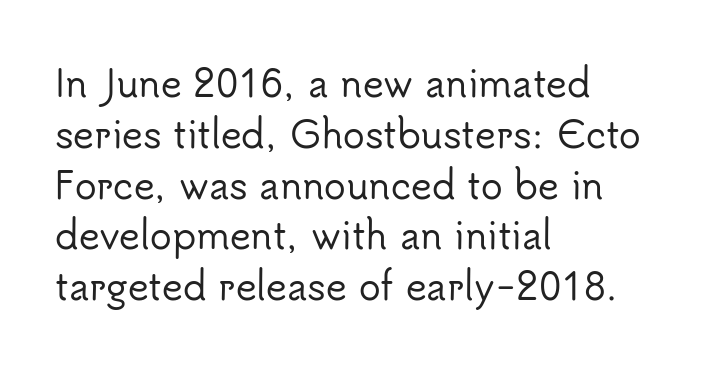
Q: Is the text italic (slanted)? A: No, it is upright.
Q: Is the typeface a serif or a sans-serif typeface? A: Sans-serif.
Q: Is the text underlined? A: No.
Q: How is the paragraph aligned? A: Left-aligned.
Q: Is the spacing between letters normal or unusually wide? A: Normal.
Q: Is the spacing between lines tight, normal or loose? A: Normal.
Q: Width (condensed, normal, or wide)? A: Normal.
Q: Stroke contrast? A: Low.
Q: x-height? A: Small.
Q: Monospaced? A: No.
